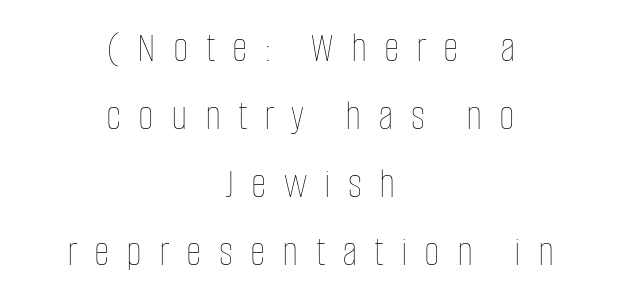
The image shows 43 px thin, condensed type, upright; set centered, normal line spacing (1.58x), unusually wide letter spacing (+0.4 em), not underlined; low stroke contrast and a large x-height.
